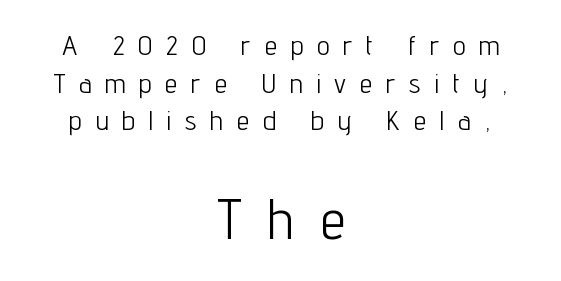
Q: Is the text bold? A: No.
Q: Is the text italic (slanted)? A: No, it is upright.
Q: Is the typeface a serif or a sans-serif typeface? A: Sans-serif.
Q: Is the text underlined? A: No.
Q: How is the paragraph aligned? A: Centered.
Q: Is the spacing between letters normal or unusually wide? A: Unusually wide.
Q: Is the spacing between lines tight, normal or loose? A: Normal.
Q: Which block of text is set in a larger size, the first (top) or the second (bottom)? A: The second (bottom) one.
Q: Width (condensed, normal, or wide)? A: Condensed.
Q: Stroke contrast? A: Low.
Q: x-height? A: Medium.
Q: Monospaced? A: No.
